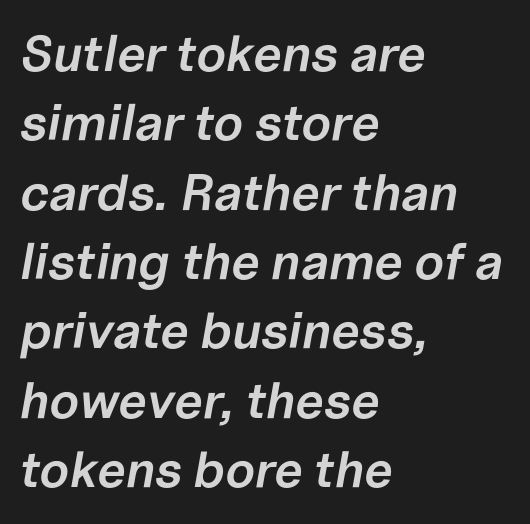
The image shows 51 px semibold type, italic (leaning right); set left-aligned, normal line spacing (1.36x), normal letter spacing, not underlined; low stroke contrast and a medium x-height.
